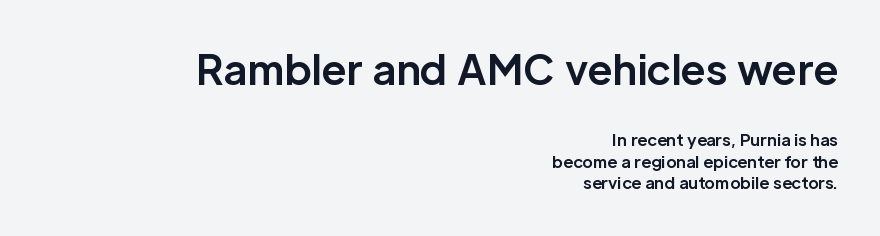
Q: Is the text bold? A: Yes.
Q: Is the text italic (slanted)? A: No, it is upright.
Q: Is the typeface a serif or a sans-serif typeface? A: Sans-serif.
Q: Is the text underlined? A: No.
Q: How is the paragraph aligned? A: Right-aligned.
Q: Is the spacing between letters normal or unusually wide? A: Normal.
Q: Is the spacing between lines tight, normal or loose? A: Normal.
Q: Which block of text is set in a larger size, the first (top) or the second (bottom)? A: The first (top) one.
Q: Width (condensed, normal, or wide)? A: Normal.
Q: Stroke contrast? A: Low.
Q: x-height? A: Medium.
Q: Monospaced? A: No.
